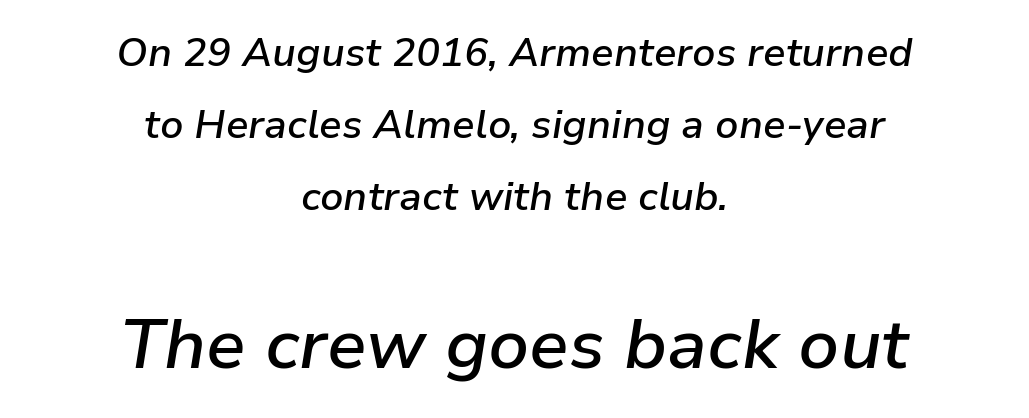
The image shows 70 px semibold type, italic (leaning right); set centered, line spacing 1.8x, normal letter spacing, not underlined; the second (bottom) block is 1.75x larger; low stroke contrast and a medium x-height.
